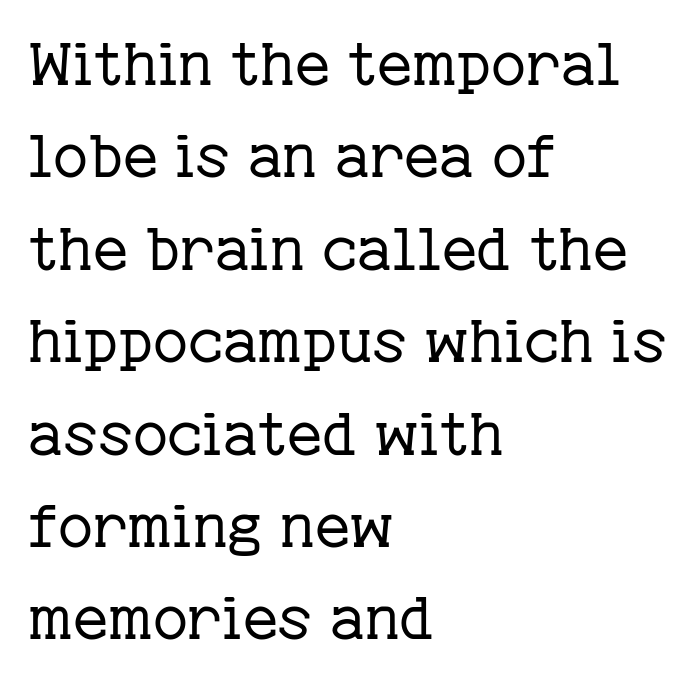
Q: Is the text bold? A: No.
Q: Is the text italic (slanted)? A: No, it is upright.
Q: Is the typeface a serif or a sans-serif typeface? A: Serif.
Q: Is the text underlined? A: No.
Q: How is the paragraph aligned? A: Left-aligned.
Q: Is the spacing between letters normal or unusually wide? A: Normal.
Q: Is the spacing between lines tight, normal or loose? A: Normal.
Q: Width (condensed, normal, or wide)? A: Normal.
Q: Stroke contrast? A: Low.
Q: x-height? A: Medium.
Q: Monospaced? A: No.
